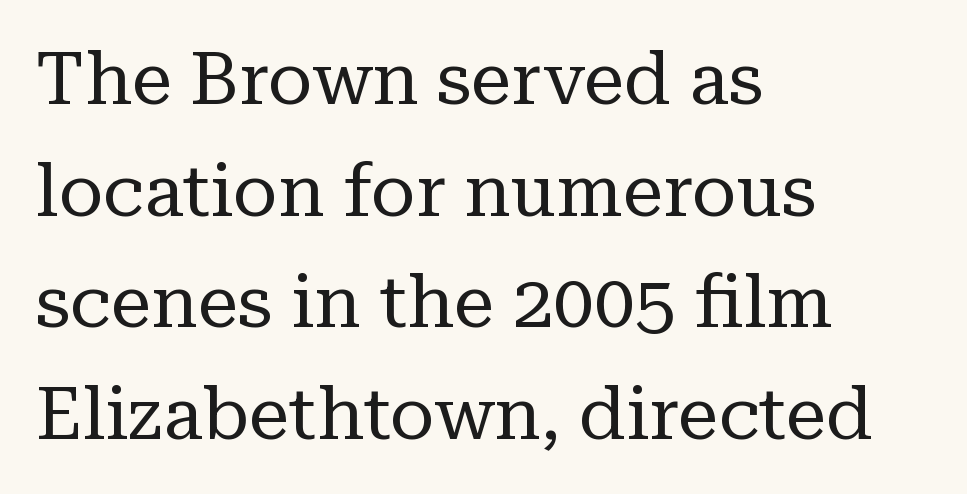
The image shows 73 px regular-weight serif type, upright; set left-aligned, normal line spacing (1.53x), normal letter spacing, not underlined; low stroke contrast and a medium x-height.
